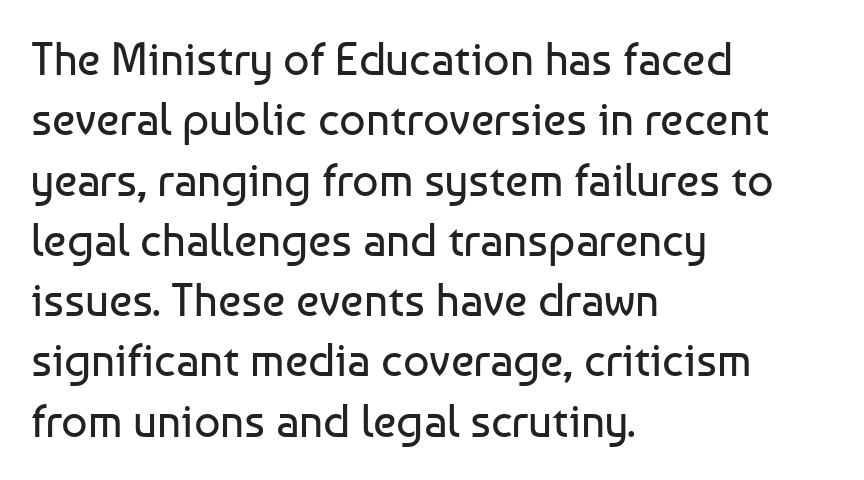
{"serif": "no", "italic": "no", "bold": "no", "weight": "regular", "width": "normal", "stroke_contrast": "low", "x_height": "medium", "monospaced": "no", "underline": "no", "align": "left", "line_spacing": "normal", "line_spacing_ratio": 1.31, "letter_spacing": "normal", "letter_spacing_em": 0.0, "glyph_px": 46}
